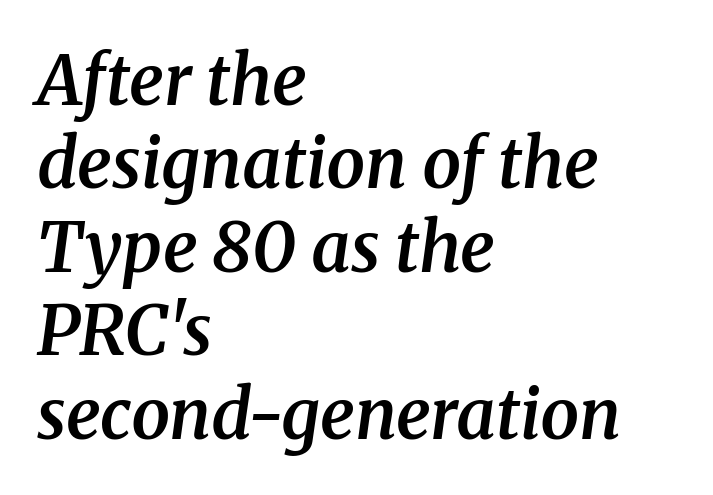
{"serif": "yes", "italic": "yes", "lean": "right", "slant_degrees": 8, "bold": "semi", "weight": "semibold", "width": "normal", "stroke_contrast": "medium", "x_height": "medium", "monospaced": "no", "underline": "no", "align": "left", "line_spacing_ratio": 1.21, "letter_spacing": "normal", "letter_spacing_em": 0.0, "glyph_px": 69}
